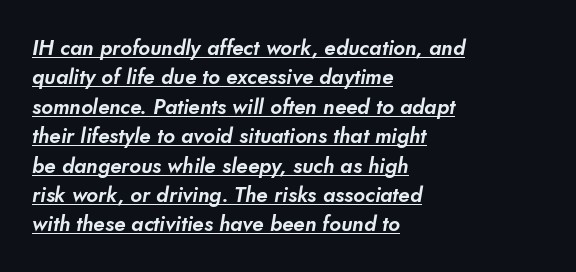
The image shows 21 px text type; set left-aligned, normal line spacing (1.4x), normal letter spacing, underlined.
